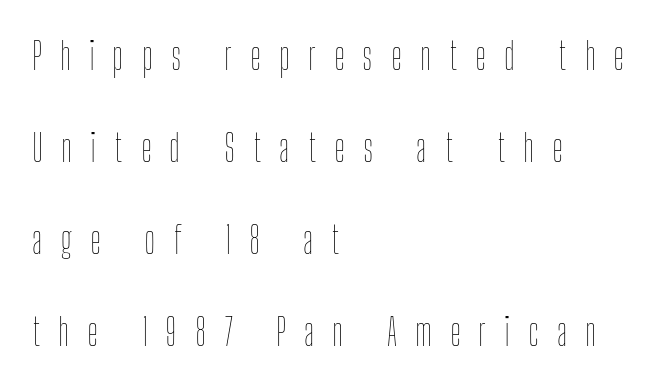
The image shows 38 px thin, condensed type, upright; set left-aligned, loose line spacing (2.42x), unusually wide letter spacing (+0.47 em), not underlined; low stroke contrast and a medium x-height.
